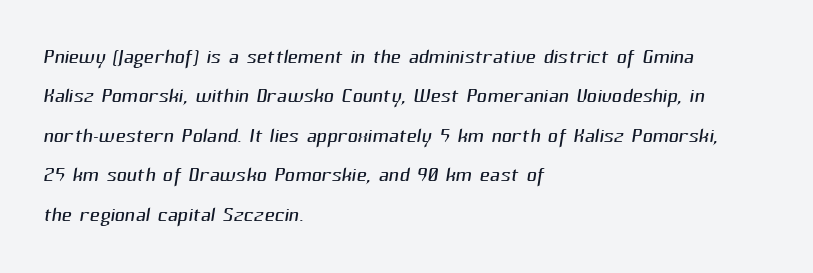
What stands out about the letter spacing? Nothing — it is the standard amount. Are there feet on the stems? There aren't — it's a sans. Casual observation: everything's shoved over to the left. Counters stay open thanks to moderate or lighter strokes. Proportional: the letters do not fall into vertical columns. Line spacing here is normal.
